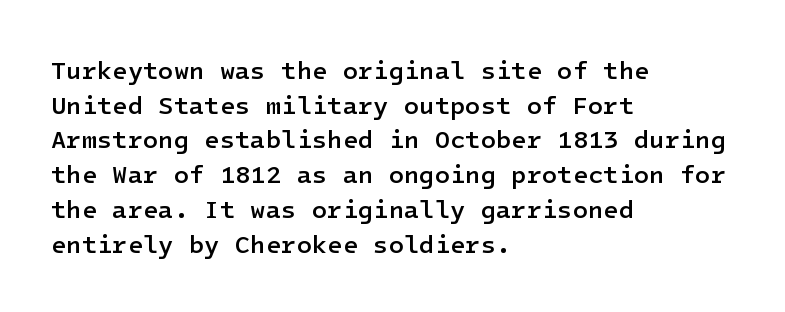
Quick note: underline off. The block of text has a typical density, with ordinary space between rows. Does the lettering tilt? It doesn't — this is upright. Characters follow at the spacing the type designer built in.
